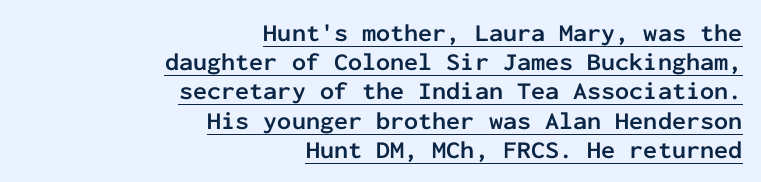
{"italic": "no", "bold": "yes", "underline": "yes", "align": "right", "line_spacing_ratio": 1.17, "letter_spacing": "normal", "letter_spacing_em": 0.0, "glyph_px": 25}
